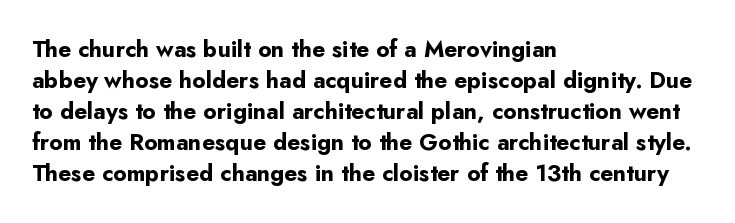
Q: Is the text bold? A: Yes.
Q: Is the text italic (slanted)? A: No, it is upright.
Q: Is the text underlined? A: No.
Q: How is the paragraph aligned? A: Left-aligned.
Q: Is the spacing between letters normal or unusually wide? A: Normal.
Q: Is the spacing between lines tight, normal or loose? A: Normal.
